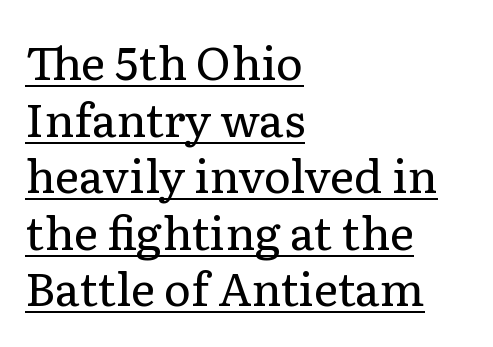
Q: Is the text bold? A: No.
Q: Is the text italic (slanted)? A: No, it is upright.
Q: Is the typeface a serif or a sans-serif typeface? A: Serif.
Q: Is the text underlined? A: Yes.
Q: How is the paragraph aligned? A: Left-aligned.
Q: Is the spacing between letters normal or unusually wide? A: Normal.
Q: Width (condensed, normal, or wide)? A: Normal.
Q: Stroke contrast? A: Low.
Q: x-height? A: Medium.
Q: Monospaced? A: No.
